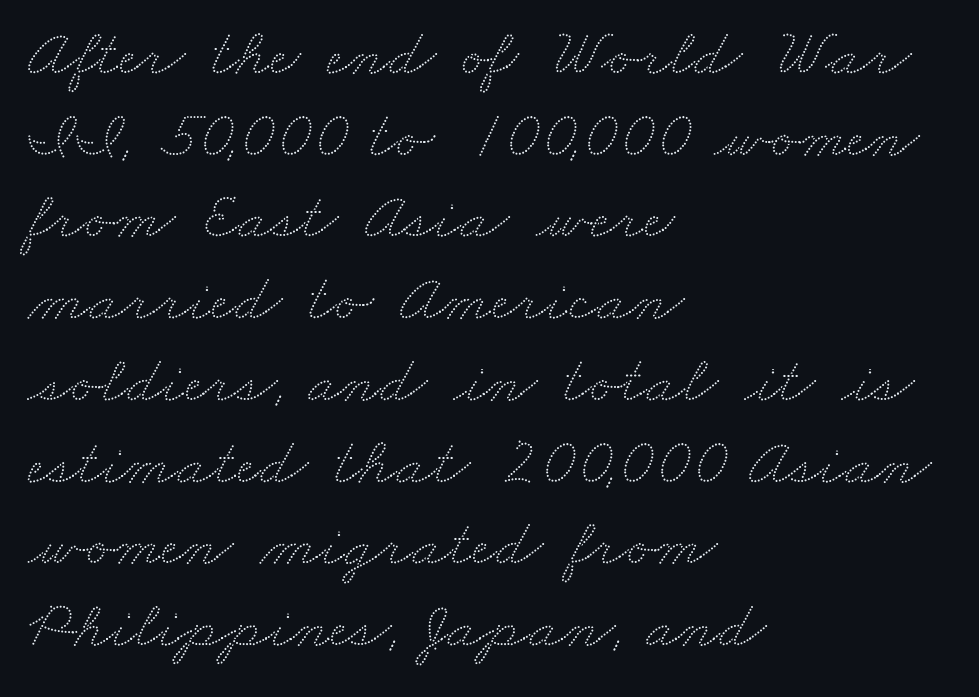
{"width": "wide", "stroke_contrast": "low", "x_height": "small", "monospaced": "no", "underline": "no", "align": "left", "line_spacing_ratio": 1.22, "letter_spacing": "normal", "letter_spacing_em": 0.0, "glyph_px": 67}
